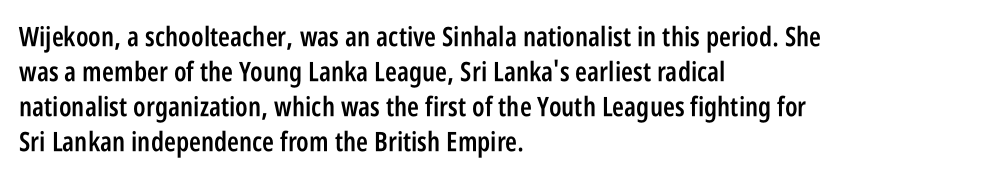
Q: Is the text bold? A: Semi-bold.
Q: Is the text italic (slanted)? A: No, it is upright.
Q: Is the text underlined? A: No.
Q: How is the paragraph aligned? A: Left-aligned.
Q: Is the spacing between letters normal or unusually wide? A: Normal.
Q: Is the spacing between lines tight, normal or loose? A: Normal.
